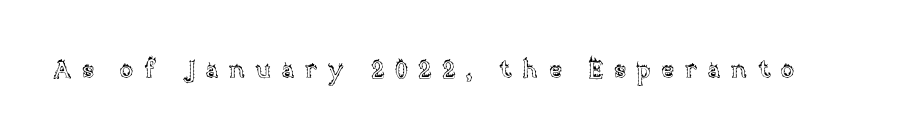
{"italic": "no", "underline": "no", "letter_spacing": "wide", "letter_spacing_em": 0.44, "glyph_px": 24}
